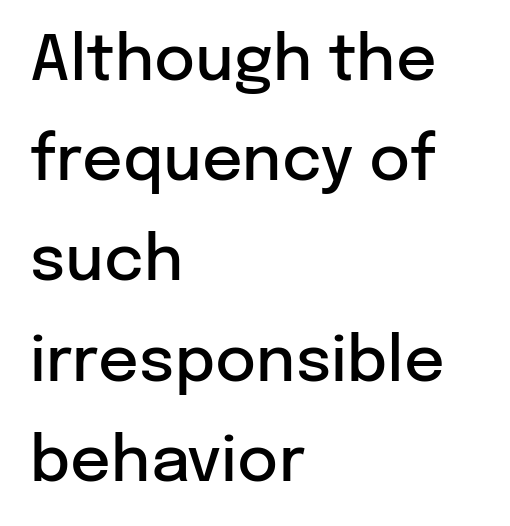
The image shows 63 px semibold sans-serif type, upright; set left-aligned, normal line spacing (1.59x), normal letter spacing, not underlined; low stroke contrast and a medium x-height.
